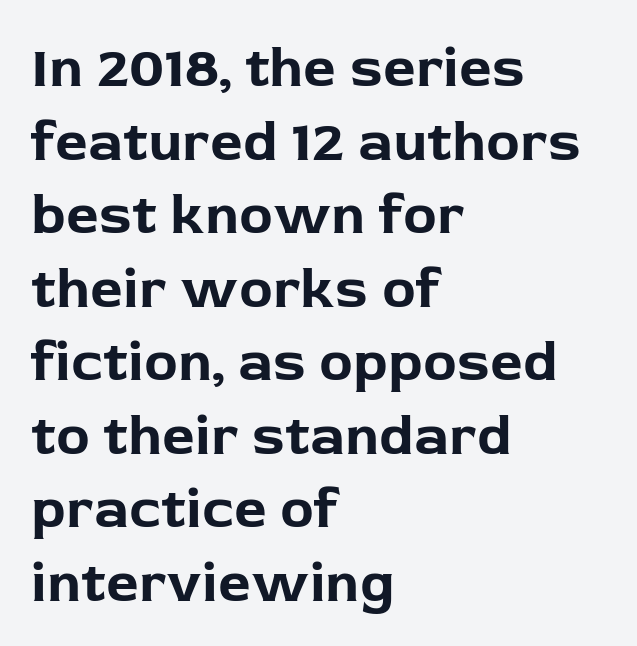
Letter spacing: default. The characters look thick and weighty, a clear bold. Looks like regular typesetting: each glyph gets only the width it needs. Nobody drew a line under any word here.
